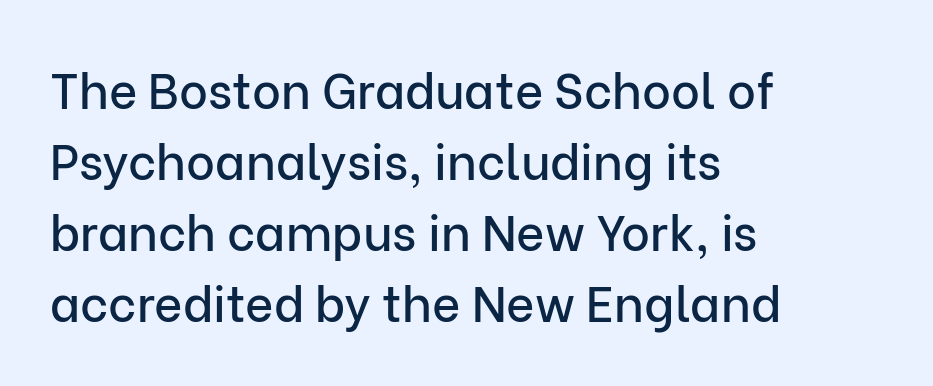
The image shows 49 px sans-serif type, upright; set left-aligned, normal line spacing (1.45x), normal letter spacing, not underlined; low stroke contrast and a medium x-height.
